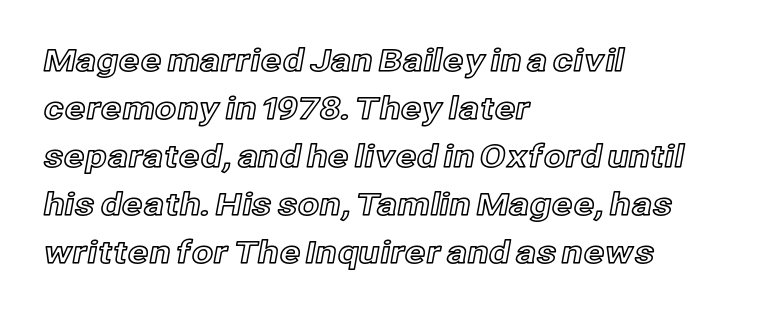
{"width": "normal", "x_height": "medium", "monospaced": "no", "underline": "no", "align": "left", "line_spacing": "normal", "line_spacing_ratio": 1.55, "letter_spacing": "normal", "letter_spacing_em": 0.0, "glyph_px": 31}
